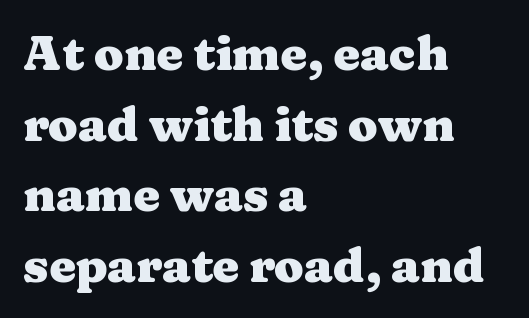
Heavy, bold letterforms. Anything drawn beneath the words? Only blank space. Spacing verdict: proportional, widths tailored to each character. A typesetter would label this face a serif. The lines in this sample share a left origin and differ only in where they stop.
